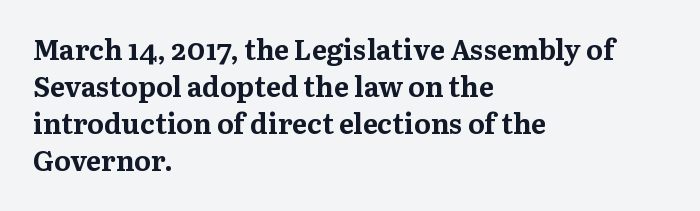
Q: Is the text bold? A: Yes.
Q: Is the text italic (slanted)? A: No, it is upright.
Q: Is the typeface a serif or a sans-serif typeface? A: Serif.
Q: Is the text underlined? A: No.
Q: How is the paragraph aligned? A: Left-aligned.
Q: Is the spacing between letters normal or unusually wide? A: Normal.
Q: Is the spacing between lines tight, normal or loose? A: Normal.
Q: Width (condensed, normal, or wide)? A: Normal.
Q: Stroke contrast? A: Medium.
Q: x-height? A: Medium.
Q: Monospaced? A: No.
